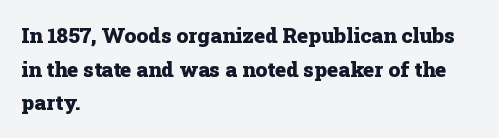
The image shows 21 px bold type, upright; set left-aligned, normal line spacing (1.6x), normal letter spacing, not underlined.
